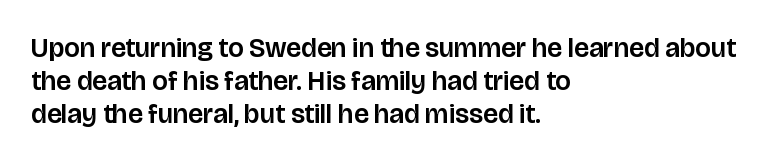
No extra tracking has been applied to these lines. Check the space under the baseline: it is left empty. The font's upright variant was chosen for this text. Casual observation: everything's shoved over to the left.
